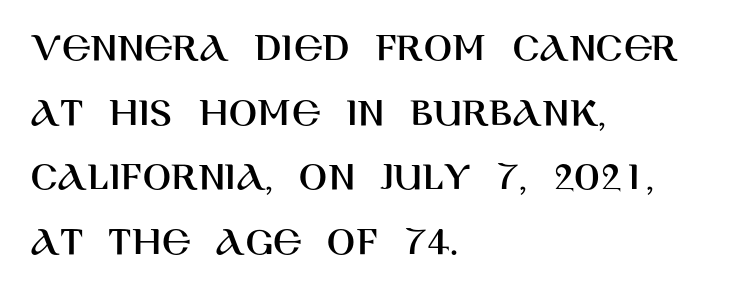
Q: Is the text italic (slanted)? A: No, it is upright.
Q: Is the typeface a serif or a sans-serif typeface? A: Sans-serif.
Q: Is the text underlined? A: No.
Q: How is the paragraph aligned? A: Left-aligned.
Q: Is the spacing between letters normal or unusually wide? A: Normal.
Q: Is the spacing between lines tight, normal or loose? A: Normal.
Q: Width (condensed, normal, or wide)? A: Normal.
Q: Stroke contrast? A: High.
Q: x-height? A: Large.
Q: Monospaced? A: No.
